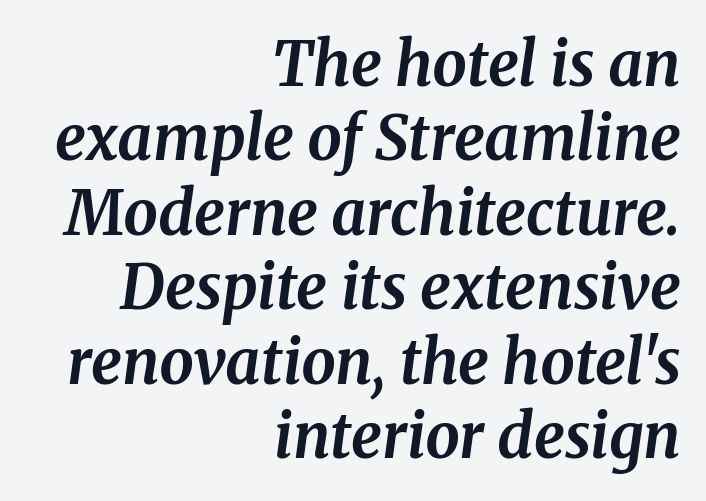
The image shows 61 px bold serif type, italic (leaning right); set right-aligned, line spacing 1.22x, normal letter spacing, not underlined; medium stroke contrast and a medium x-height.
